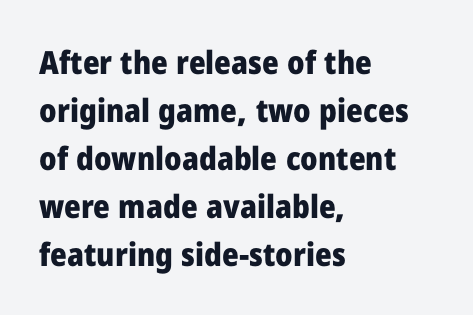
The image shows 32 px heavy sans-serif type, upright; set left-aligned, normal line spacing (1.5x), normal letter spacing, not underlined; low stroke contrast and a medium x-height.
